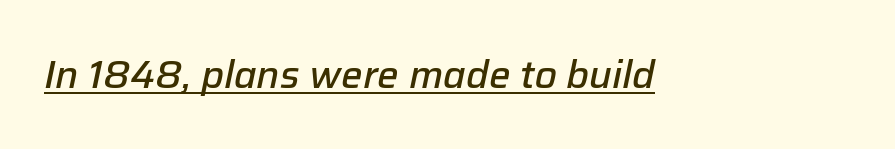
The image shows 38 px semibold type, italic (leaning right); set normal letter spacing, underlined; low stroke contrast and a medium x-height.
